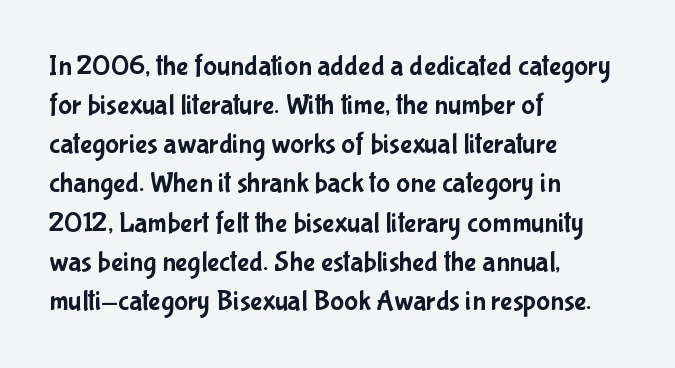
Anything drawn beneath the words? Only blank space. Honestly, the letter spacing is just normal — you wouldn't notice it. The letters advance in unequal steps, a hallmark of proportional type. Rows of type keep a routine distance in the vertical direction.
